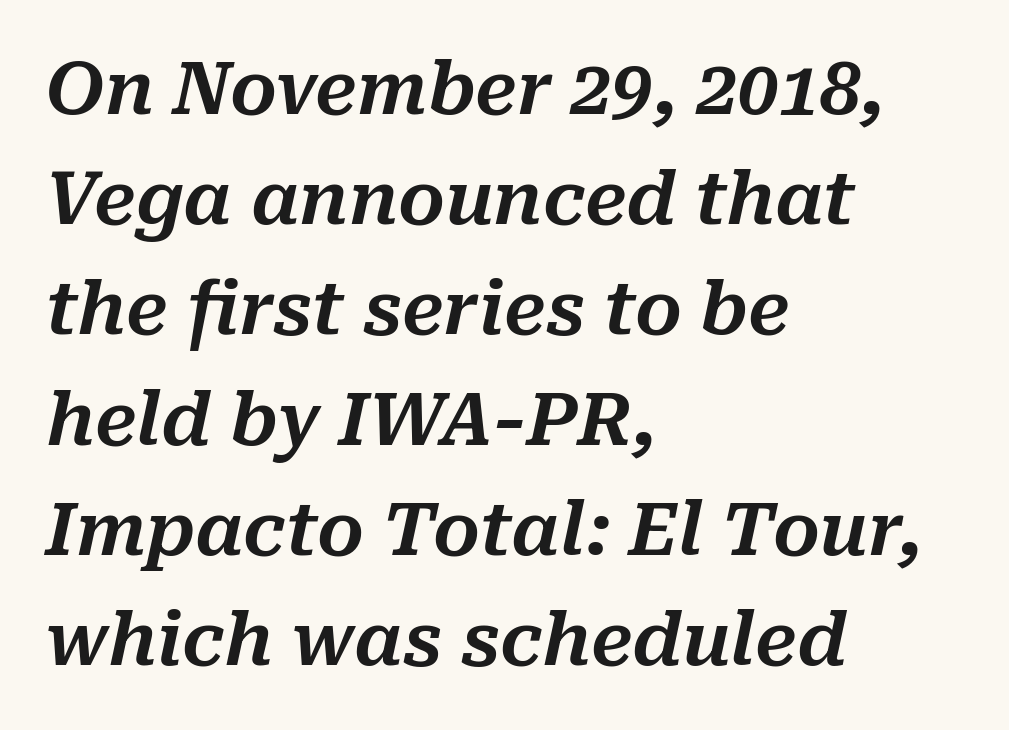
Teacher's note: observe the even left margin — that is flush-left alignment. Nobody drew a line under any word here. Quick note: italic. Note the varied advance widths — an 'i' is clearly narrower than an 'm'. The face used here is rendered with its standard letterfit. The rows are spaced the way most documents space them.
